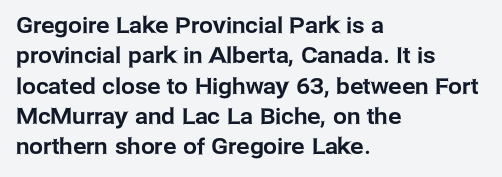
Descenders are the only things crossing below the line. The paragraph has a hard left edge and a soft right edge. Nothing unusual about the tracking: characters are spaced as the font intends. Vertically, the passage feels balanced, rows spaced as you'd expect. If you drew a line through each stem, it would be perfectly vertical.
